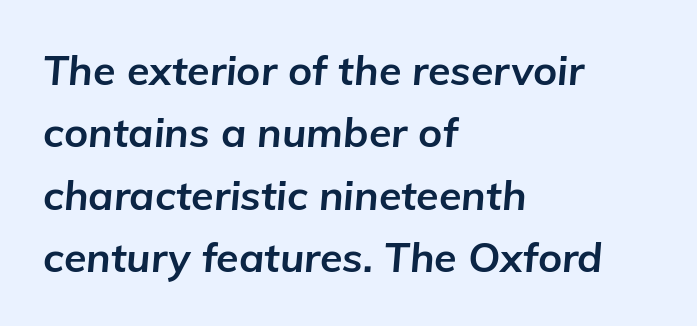
The image shows 41 px bold type, italic (leaning right); set left-aligned, normal line spacing (1.52x), normal letter spacing, not underlined; low stroke contrast and a medium x-height.
